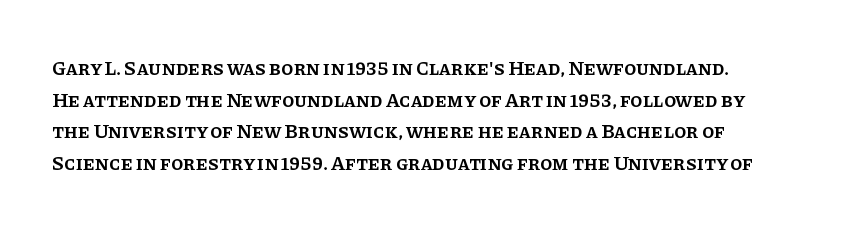
Q: Is the text bold? A: Semi-bold.
Q: Is the text italic (slanted)? A: No, it is upright.
Q: Is the text underlined? A: No.
Q: How is the paragraph aligned? A: Left-aligned.
Q: Is the spacing between letters normal or unusually wide? A: Normal.
Q: Is the spacing between lines tight, normal or loose? A: Normal.
